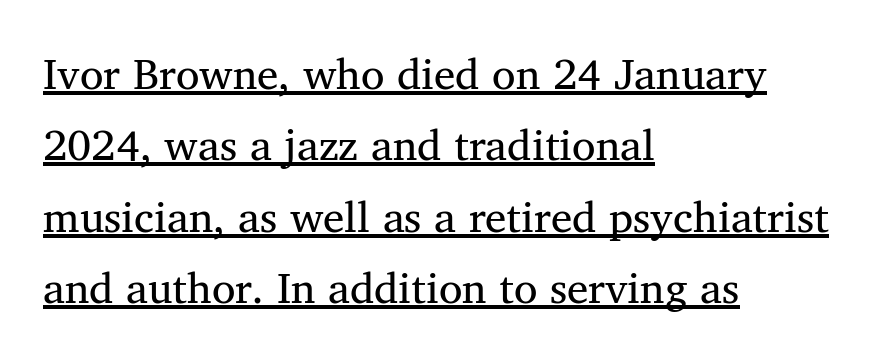
The rag falls on the right side of this text block. Check the space under the baseline: a stroke is drawn there. Horizontal bands of white between lines are of average thickness. Proportional: the letters do not fall into vertical columns. Caption: standard tracking, unaltered.
